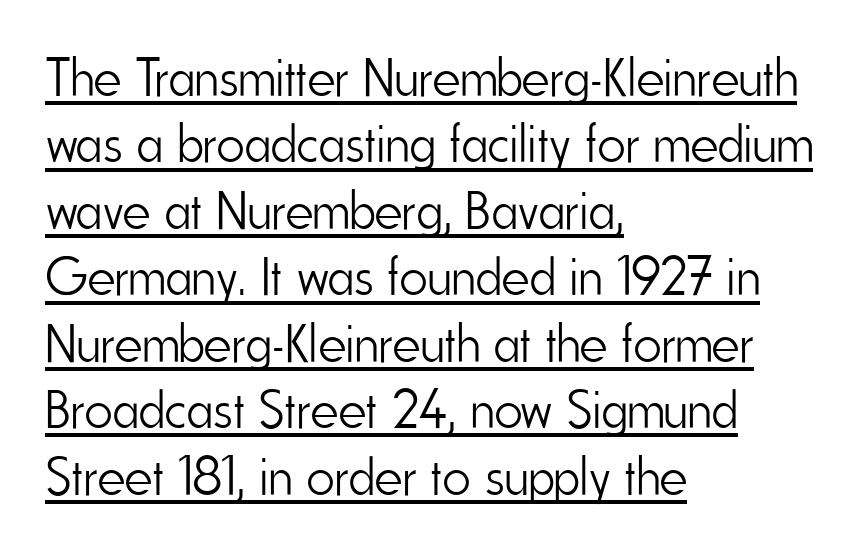
The image shows 54 px light, condensed sans-serif type, upright; set left-aligned, line spacing 1.23x, normal letter spacing, underlined; low stroke contrast and a small x-height.
